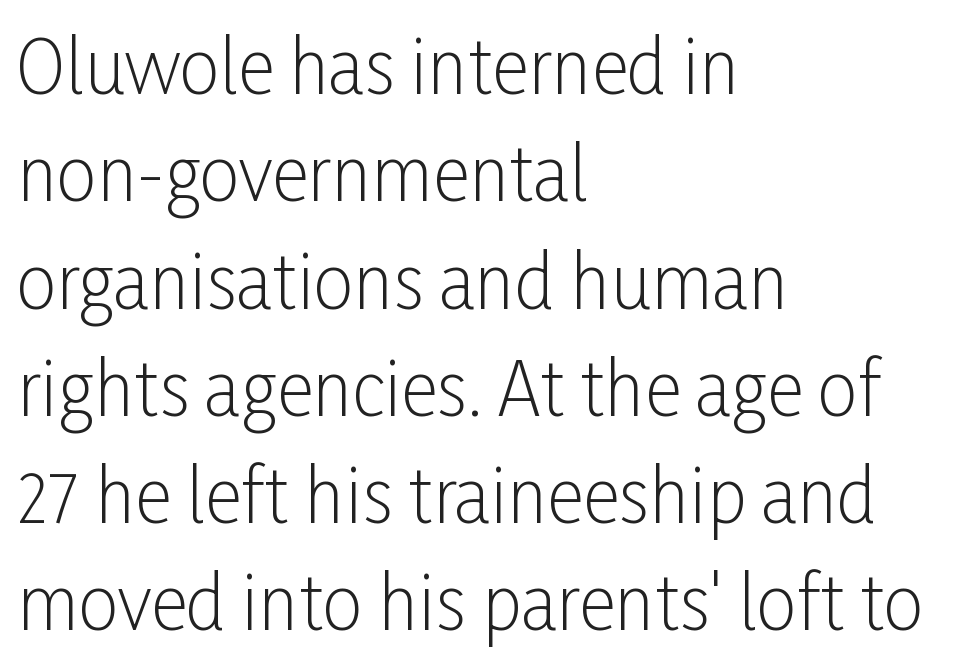
{"serif": "no", "italic": "no", "bold": "no", "weight": "light", "width": "condensed", "stroke_contrast": "low", "x_height": "medium", "monospaced": "no", "underline": "no", "align": "left", "line_spacing": "normal", "line_spacing_ratio": 1.49, "letter_spacing": "normal", "letter_spacing_em": 0.0, "glyph_px": 72}
